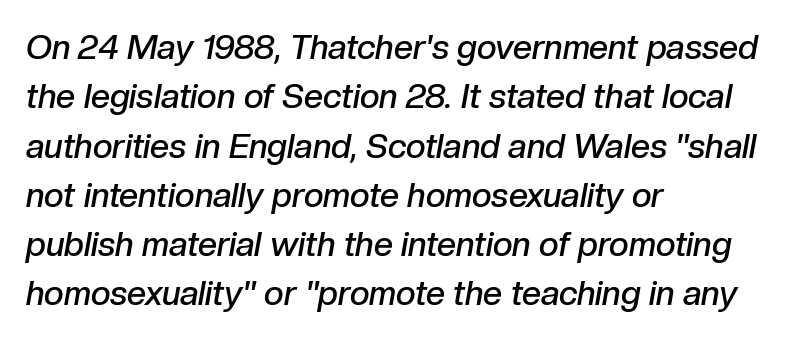
There's an unmistakable incline to the writing here. Stroke thickness is moderately raised; the sample reads as semibold. Spacing verdict: proportional, widths tailored to each character. No extra tracking has been applied to these lines. The rendering uses a moderate line-height, typical for paragraphs.
